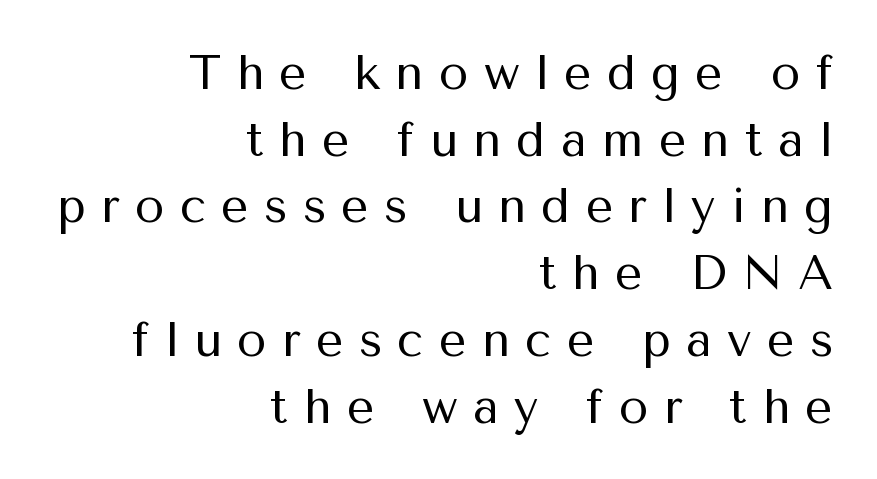
Q: Is the text bold? A: No.
Q: Is the text italic (slanted)? A: No, it is upright.
Q: Is the typeface a serif or a sans-serif typeface? A: Sans-serif.
Q: Is the text underlined? A: No.
Q: How is the paragraph aligned? A: Right-aligned.
Q: Is the spacing between letters normal or unusually wide? A: Unusually wide.
Q: Is the spacing between lines tight, normal or loose? A: Normal.
Q: Width (condensed, normal, or wide)? A: Normal.
Q: Stroke contrast? A: Medium.
Q: x-height? A: Medium.
Q: Monospaced? A: No.
